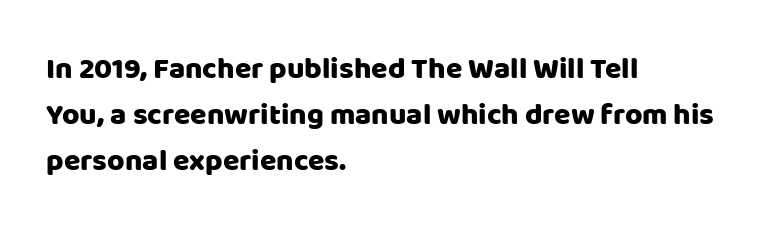
Q: Is the text italic (slanted)? A: No, it is upright.
Q: Is the typeface a serif or a sans-serif typeface? A: Sans-serif.
Q: Is the text underlined? A: No.
Q: How is the paragraph aligned? A: Left-aligned.
Q: Is the spacing between letters normal or unusually wide? A: Normal.
Q: Is the spacing between lines tight, normal or loose? A: Normal.
Q: Width (condensed, normal, or wide)? A: Normal.
Q: Stroke contrast? A: Low.
Q: x-height? A: Large.
Q: Monospaced? A: No.
